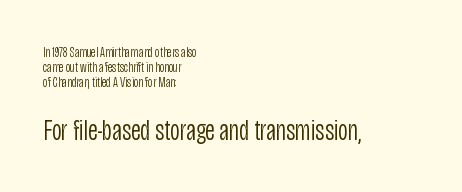
Compared with typical body copy, the letter spacing here is the same. Here the designer chose a conventional face with non-uniform glyph widths. The vertical gap from one line to the next is small. Italic: no, the glyphs are upright roman.
